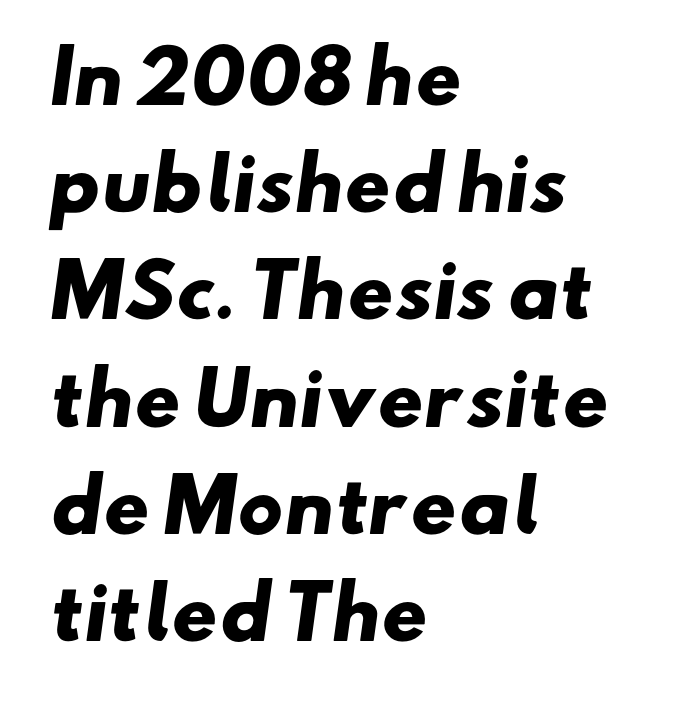
The image shows 71 px heavy, wide sans-serif type; set left-aligned, normal line spacing (1.51x), normal letter spacing, not underlined; low stroke contrast and a small x-height.
